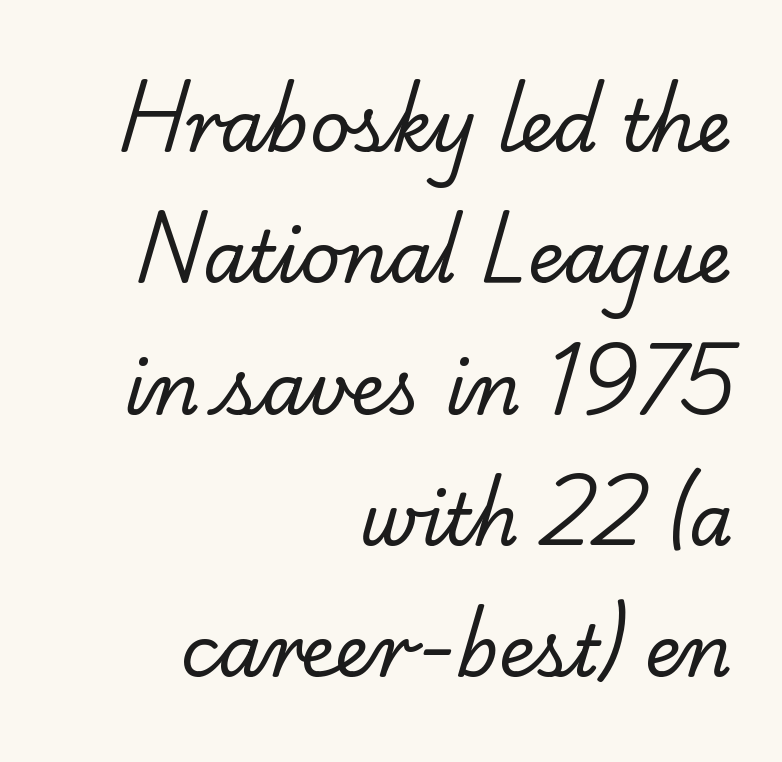
{"bold": "no", "weight": "regular", "width": "normal", "stroke_contrast": "low", "x_height": "small", "monospaced": "no", "underline": "no", "align": "right", "line_spacing_ratio": 1.85, "letter_spacing": "normal", "letter_spacing_em": 0.0, "glyph_px": 71}
